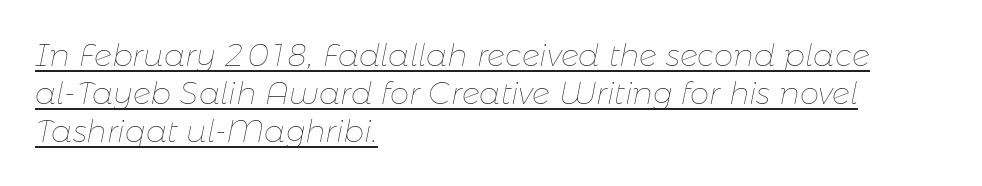
Q: Is the text bold? A: No.
Q: Is the text italic (slanted)? A: Yes, it leans right by about 11 degrees.
Q: Is the text underlined? A: Yes.
Q: How is the paragraph aligned? A: Left-aligned.
Q: Is the spacing between letters normal or unusually wide? A: Normal.
Q: Width (condensed, normal, or wide)? A: Normal.
Q: Stroke contrast? A: Low.
Q: x-height? A: Medium.
Q: Monospaced? A: No.
